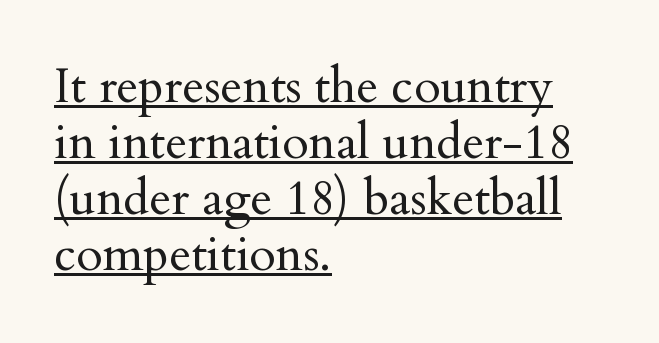
Q: Is the text bold? A: No.
Q: Is the text italic (slanted)? A: No, it is upright.
Q: Is the typeface a serif or a sans-serif typeface? A: Serif.
Q: Is the text underlined? A: Yes.
Q: How is the paragraph aligned? A: Left-aligned.
Q: Is the spacing between letters normal or unusually wide? A: Normal.
Q: Width (condensed, normal, or wide)? A: Normal.
Q: Stroke contrast? A: Medium.
Q: x-height? A: Small.
Q: Monospaced? A: No.
